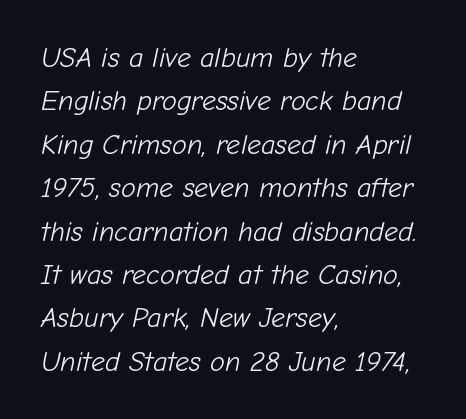
The image shows 28 px light type, italic (leaning right); set left-aligned, normal line spacing (1.55x), normal letter spacing, not underlined; low stroke contrast and a medium x-height.
